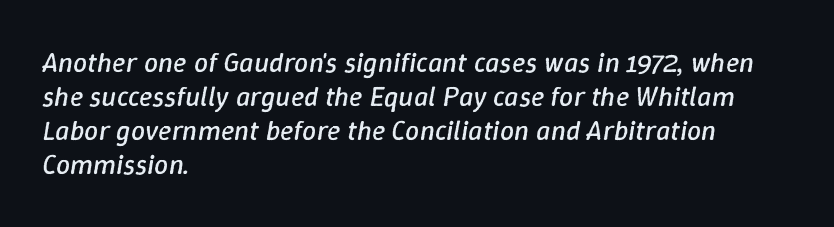
Q: Is the text bold? A: No.
Q: Is the text italic (slanted)? A: Yes, it leans right by about 9 degrees.
Q: Is the text underlined? A: No.
Q: How is the paragraph aligned? A: Left-aligned.
Q: Is the spacing between letters normal or unusually wide? A: Normal.
Q: Width (condensed, normal, or wide)? A: Normal.
Q: Stroke contrast? A: Low.
Q: x-height? A: Medium.
Q: Monospaced? A: No.
